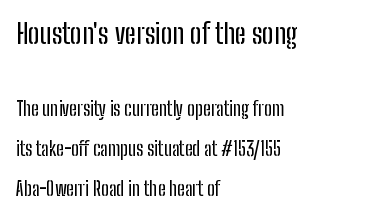
The ragged edge is on the right, which tells us the setting is flush left. The face used here is rendered with its standard letterfit. The font's upright variant was chosen for this text. This sample trades compactness for vertical openness between lines. Honestly, there is no underline to notice here at all.
